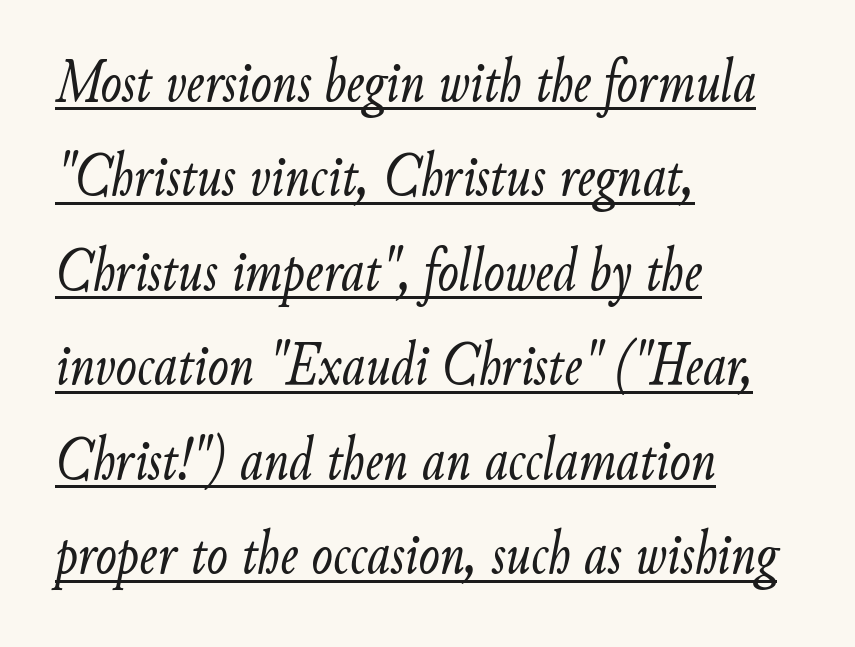
Q: Is the text bold? A: No.
Q: Is the text italic (slanted)? A: Yes, it leans right by about 9 degrees.
Q: Is the text underlined? A: Yes.
Q: How is the paragraph aligned? A: Left-aligned.
Q: Is the spacing between letters normal or unusually wide? A: Normal.
Q: Is the spacing between lines tight, normal or loose? A: Normal.
Q: Width (condensed, normal, or wide)? A: Condensed.
Q: Stroke contrast? A: Low.
Q: x-height? A: Small.
Q: Monospaced? A: No.
